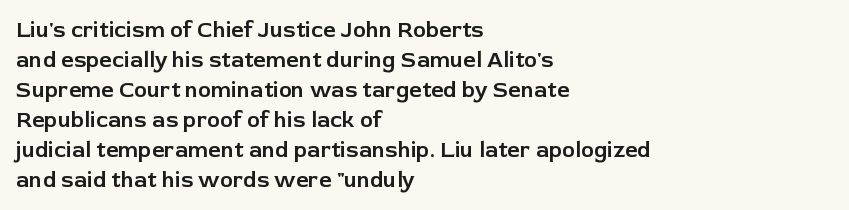
Decoration check: the copy has no underline. A roman cut, with each character standing at attention. The line-height multiplier appears to be the usual default. In CSS terms this would be text-align: left. Words appear dense and cohesive because spacing is normal.
